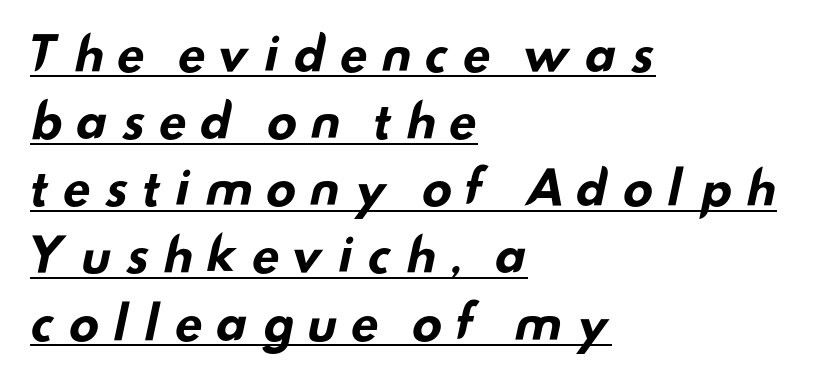
Each line starts at the same left margin while the right side varies. Stroke terminals: plain, sans-serif. Heft: maximum for text — a bold. The leading is moderate, giving the passage an even texture. Character widths vary here, with narrow letters taking less room than wide ones.
